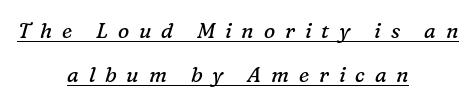
The image shows 21 px text type, italic (leaning right); set centered, loose line spacing (2.09x), unusually wide letter spacing (+0.47 em), underlined.
